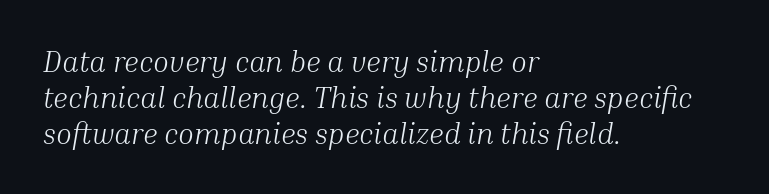
Does the copy run flush right? No — it runs flush left. The text carries the slant typical of an italic or oblique font. The gaps between neighbouring characters are ordinary and unremarkable. The words here are not underlined. The passage shown is typeset with a serif family. The font is comparable to plain body text, perhaps lighter.
